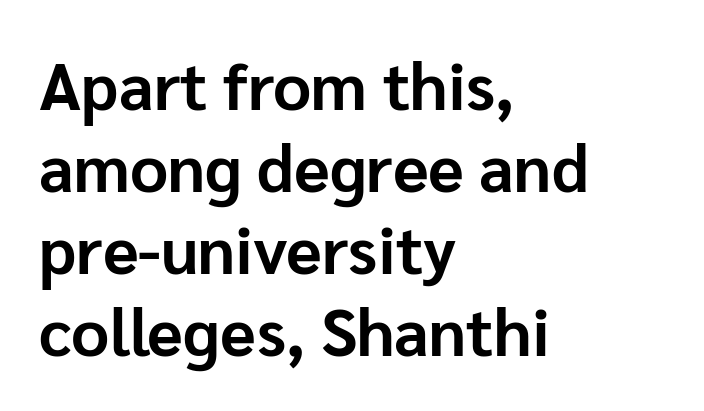
Q: Is the text bold? A: Yes.
Q: Is the text italic (slanted)? A: No, it is upright.
Q: Is the typeface a serif or a sans-serif typeface? A: Sans-serif.
Q: Is the text underlined? A: No.
Q: How is the paragraph aligned? A: Left-aligned.
Q: Is the spacing between letters normal or unusually wide? A: Normal.
Q: Width (condensed, normal, or wide)? A: Normal.
Q: Stroke contrast? A: Low.
Q: x-height? A: Medium.
Q: Monospaced? A: No.
